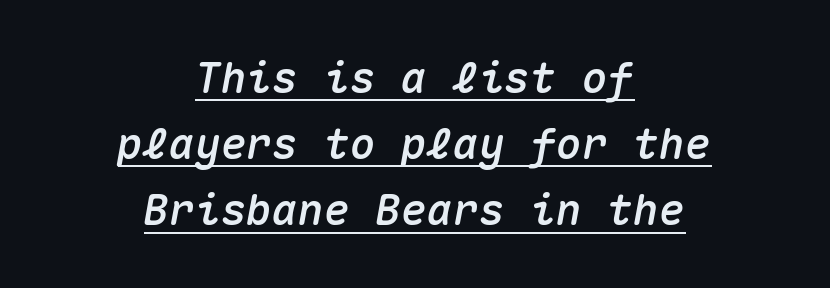
The image shows 43 px text type, italic (leaning right), monospaced; set centered, normal line spacing (1.54x), normal letter spacing, underlined; medium stroke contrast and a medium x-height.
